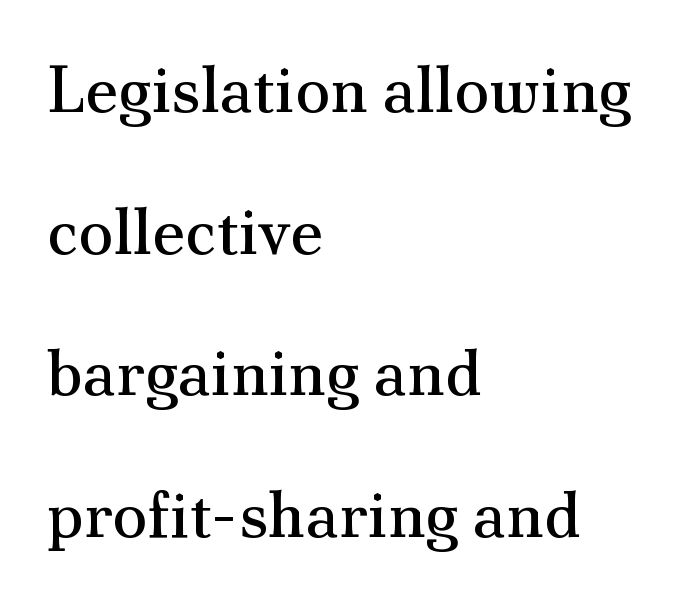
Q: Is the text bold? A: No.
Q: Is the text italic (slanted)? A: No, it is upright.
Q: Is the typeface a serif or a sans-serif typeface? A: Serif.
Q: Is the text underlined? A: No.
Q: How is the paragraph aligned? A: Left-aligned.
Q: Is the spacing between letters normal or unusually wide? A: Normal.
Q: Is the spacing between lines tight, normal or loose? A: Loose.
Q: Width (condensed, normal, or wide)? A: Normal.
Q: Stroke contrast? A: Medium.
Q: x-height? A: Small.
Q: Monospaced? A: No.
